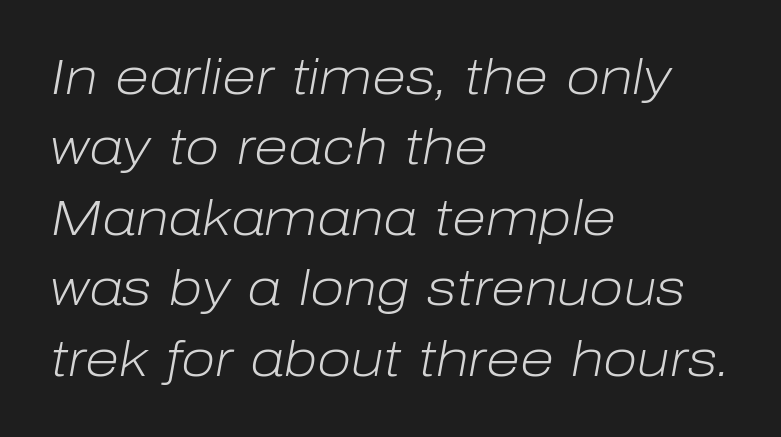
{"italic": "yes", "lean": "right", "slant_degrees": 10, "bold": "no", "weight": "light", "width": "normal", "stroke_contrast": "low", "x_height": "medium", "monospaced": "no", "underline": "no", "align": "left", "line_spacing": "normal", "line_spacing_ratio": 1.41, "letter_spacing": "normal", "letter_spacing_em": 0.0, "glyph_px": 50}
